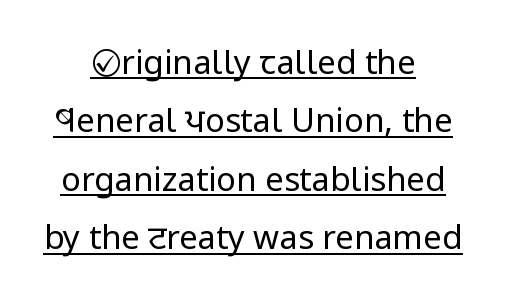
Q: Is the text bold? A: No.
Q: Is the text italic (slanted)? A: No, it is upright.
Q: Is the typeface a serif or a sans-serif typeface? A: Sans-serif.
Q: Is the text underlined? A: Yes.
Q: How is the paragraph aligned? A: Centered.
Q: Is the spacing between letters normal or unusually wide? A: Normal.
Q: Width (condensed, normal, or wide)? A: Condensed.
Q: Stroke contrast? A: Low.
Q: x-height? A: Large.
Q: Monospaced? A: No.
